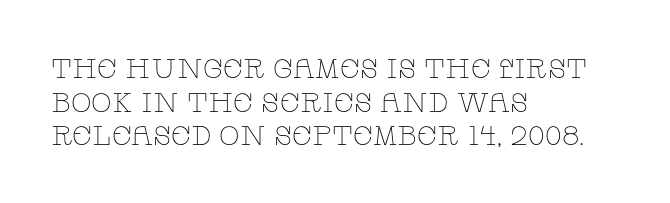
Q: Is the text bold? A: No.
Q: Is the text italic (slanted)? A: No, it is upright.
Q: Is the text underlined? A: No.
Q: How is the paragraph aligned? A: Left-aligned.
Q: Is the spacing between letters normal or unusually wide? A: Normal.
Q: Is the spacing between lines tight, normal or loose? A: Normal.
